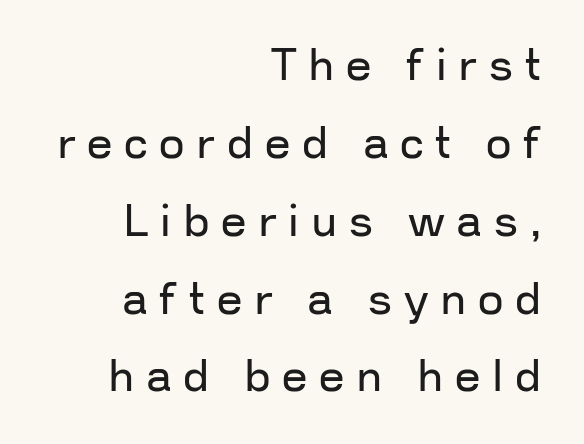
{"serif": "no", "italic": "no", "bold": "no", "weight": "regular", "width": "normal", "stroke_contrast": "low", "x_height": "medium", "monospaced": "no", "underline": "no", "align": "right", "line_spacing_ratio": 1.73, "letter_spacing": "wide", "letter_spacing_em": 0.26, "glyph_px": 45}
